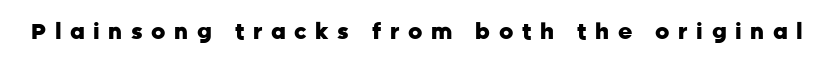
How are the letters spaced? Widely, with obvious added tracking. Thick stems and heavy bowls — unmistakably bold. Ordinary non-slanted type is in use. Check under the words: just untouched page.
